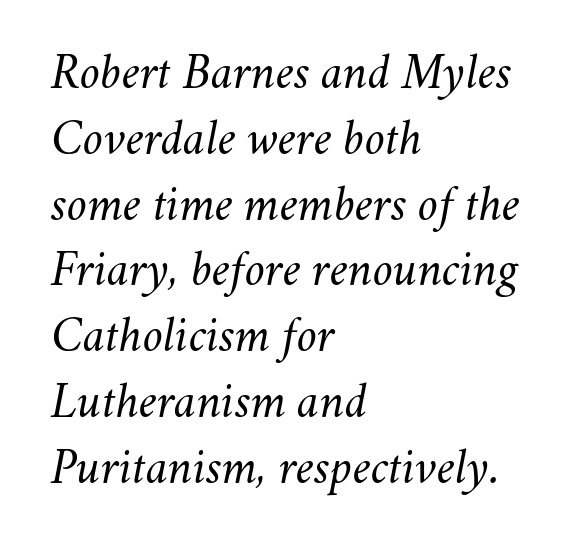
The leading is moderate, giving the passage an even texture. This sample has the flowing, uneven cadence of proportional lettering. Observe the ordinary spacing: letters are neighbours, not strangers. Does the copy run flush right? No — it runs flush left. Anything drawn beneath the words? Only blank space. Quick note: italic.
